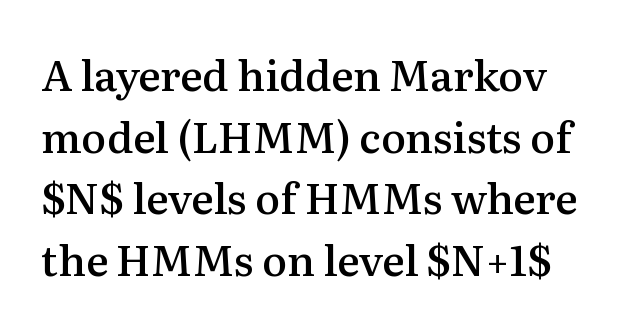
Q: Is the text bold? A: Semi-bold.
Q: Is the text italic (slanted)? A: No, it is upright.
Q: Is the typeface a serif or a sans-serif typeface? A: Serif.
Q: Is the text underlined? A: No.
Q: Is the spacing between letters normal or unusually wide? A: Normal.
Q: Is the spacing between lines tight, normal or loose? A: Normal.
Q: Width (condensed, normal, or wide)? A: Normal.
Q: Stroke contrast? A: Medium.
Q: x-height? A: Medium.
Q: Monospaced? A: No.
